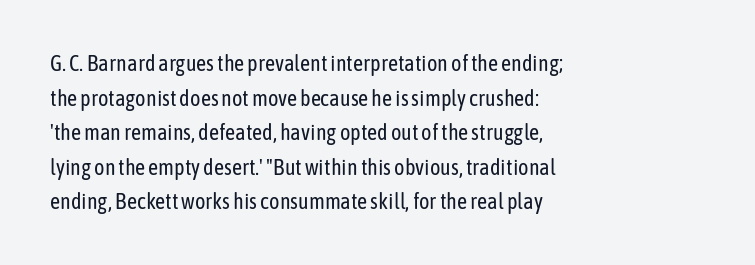
The image shows 22 px text type, upright; set left-aligned, normal line spacing (1.57x), normal letter spacing, not underlined.
